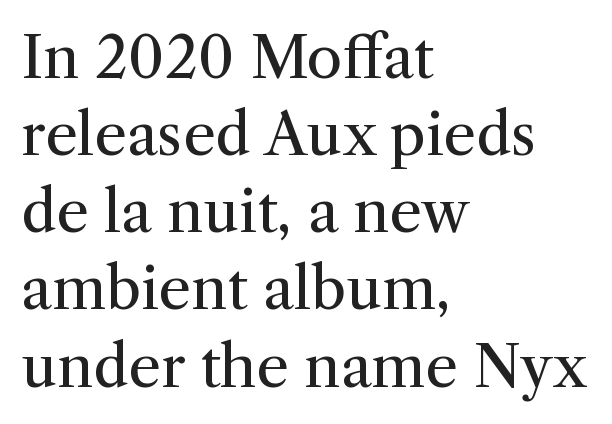
Q: Is the text bold? A: No.
Q: Is the text italic (slanted)? A: No, it is upright.
Q: Is the typeface a serif or a sans-serif typeface? A: Serif.
Q: Is the text underlined? A: No.
Q: How is the paragraph aligned? A: Left-aligned.
Q: Is the spacing between letters normal or unusually wide? A: Normal.
Q: Is the spacing between lines tight, normal or loose? A: Normal.
Q: Width (condensed, normal, or wide)? A: Normal.
Q: Stroke contrast? A: Medium.
Q: x-height? A: Medium.
Q: Monospaced? A: No.
